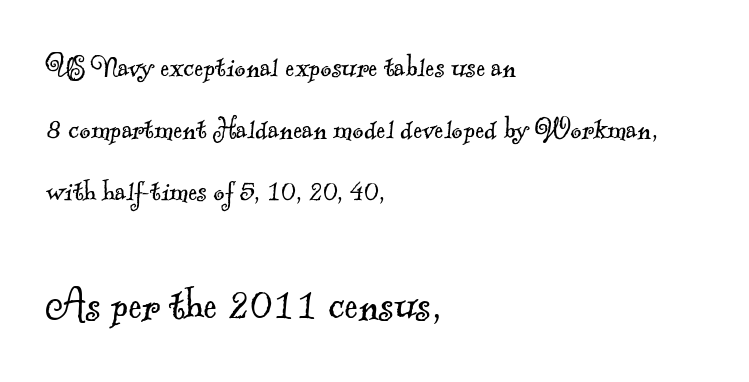
{"serif": "yes", "bold": "no", "weight": "light", "width": "normal", "x_height": "small", "monospaced": "no", "underline": "no", "align": "left", "line_spacing_ratio": 1.83, "letter_spacing": "normal", "letter_spacing_em": 0.0, "larger_block": "second", "size_ratio": 1.5, "glyph_px": 51}
